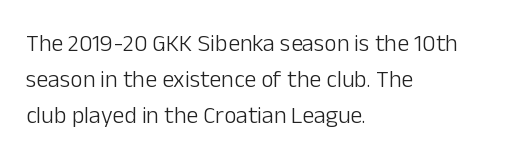
Q: Is the text bold? A: No.
Q: Is the text italic (slanted)? A: No, it is upright.
Q: Is the text underlined? A: No.
Q: How is the paragraph aligned? A: Left-aligned.
Q: Is the spacing between letters normal or unusually wide? A: Normal.
Q: Is the spacing between lines tight, normal or loose? A: Normal.
